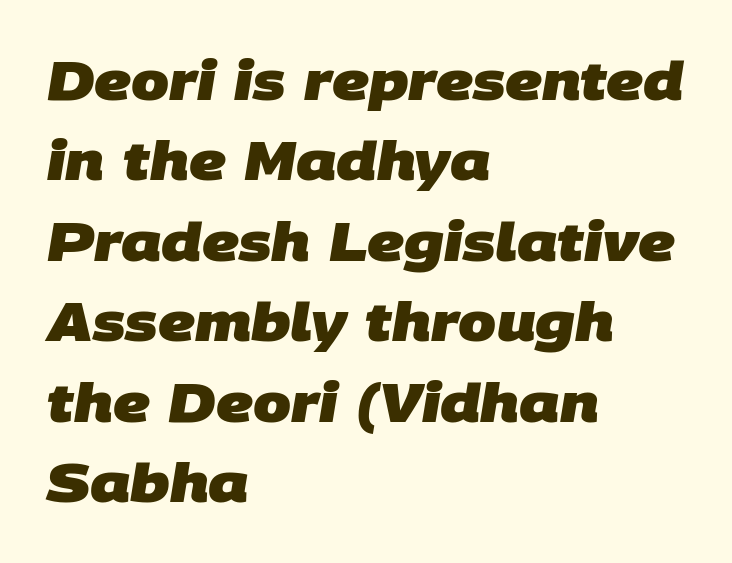
The image shows 54 px heavy sans-serif type; set left-aligned, normal line spacing (1.49x), normal letter spacing, not underlined; low stroke contrast and a large x-height.
